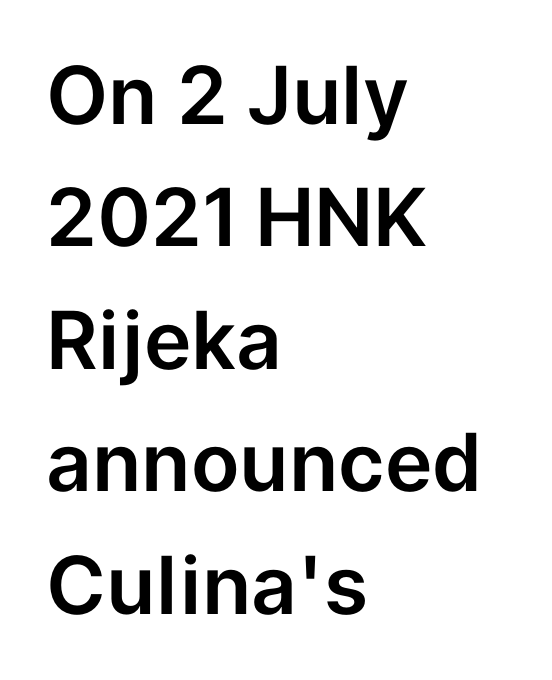
The image shows 80 px sans-serif type, upright; set left-aligned, normal line spacing (1.53x), normal letter spacing, not underlined; low stroke contrast and a medium x-height.
